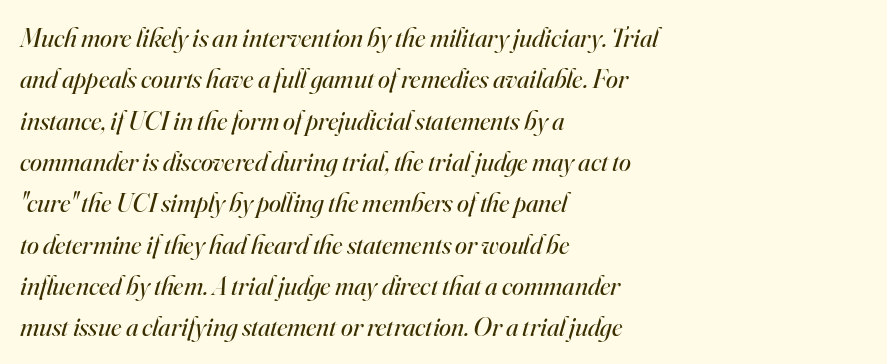
Q: Is the text bold? A: No.
Q: Is the text italic (slanted)? A: Yes, it leans right by about 16 degrees.
Q: Is the text underlined? A: No.
Q: How is the paragraph aligned? A: Left-aligned.
Q: Is the spacing between letters normal or unusually wide? A: Normal.
Q: Is the spacing between lines tight, normal or loose? A: Normal.
